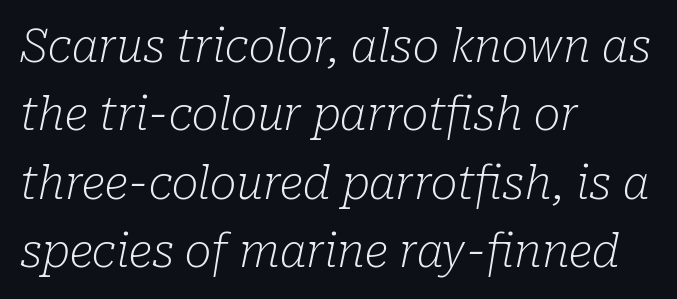
Q: Is the text bold? A: No.
Q: Is the text italic (slanted)? A: Yes, it leans right by about 10 degrees.
Q: Is the typeface a serif or a sans-serif typeface? A: Serif.
Q: Is the text underlined? A: No.
Q: How is the paragraph aligned? A: Left-aligned.
Q: Is the spacing between letters normal or unusually wide? A: Normal.
Q: Is the spacing between lines tight, normal or loose? A: Normal.
Q: Width (condensed, normal, or wide)? A: Normal.
Q: Stroke contrast? A: Low.
Q: x-height? A: Medium.
Q: Monospaced? A: No.
